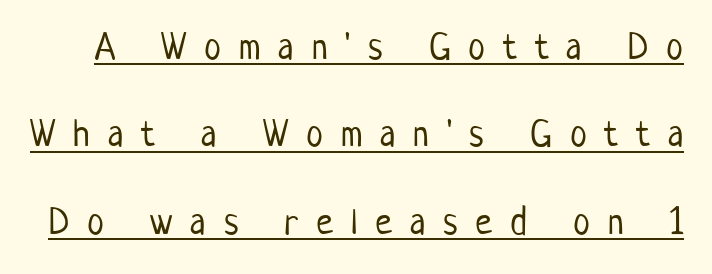
The image shows 38 px light, condensed sans-serif type, upright; set loose line spacing (2.3x), unusually wide letter spacing (+0.47 em), underlined; low stroke contrast and a medium x-height.
